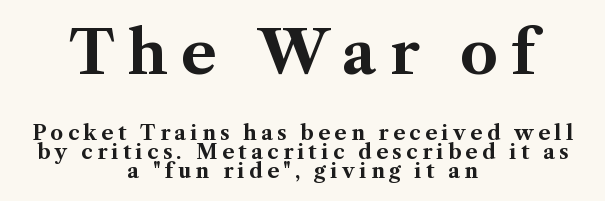
{"serif": "yes", "italic": "no", "bold": "yes", "weight": "bold", "width": "normal", "stroke_contrast": "medium", "x_height": "medium", "monospaced": "no", "underline": "no", "align": "center", "line_spacing": "tight", "line_spacing_ratio": 0.96, "letter_spacing": "wide", "letter_spacing_em": 0.22, "larger_block": "first", "size_ratio": 2.95, "glyph_px": 59}
